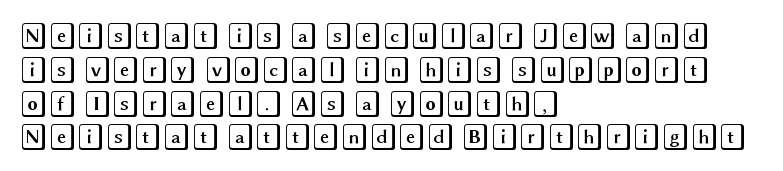
The ragged edge is on the right, which tells us the setting is flush left. How would I describe the line gaps? Plain and ordinary. This is the regular roman posture of the typeface. Only glyphs here, with clear space below each row.
